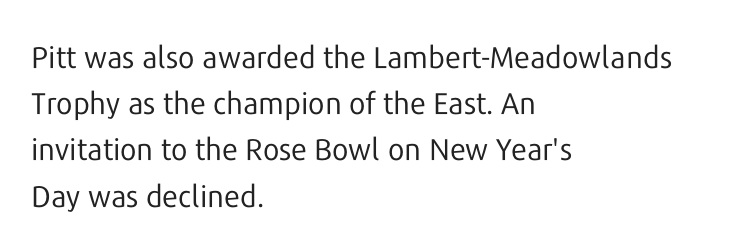
Anything drawn beneath the words? Only blank space. Letters have the restrained weight of plain body copy at most. Letter spacing: default. How would I describe the line gaps? Plain and ordinary. Left-aligned paragraph, ragged on the right.
